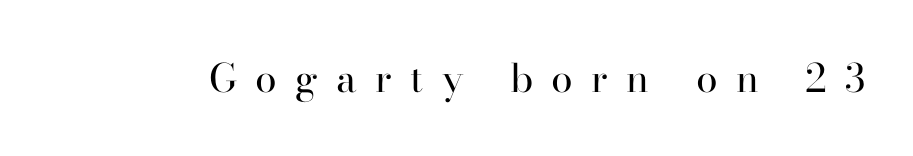
The image shows 39 px regular-weight serif type, upright; set unusually wide letter spacing (+0.47 em), not underlined; high stroke contrast and a small x-height.
